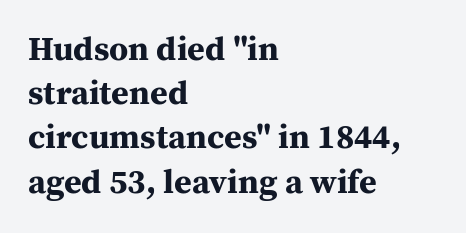
Q: Is the text bold? A: Yes.
Q: Is the text italic (slanted)? A: No, it is upright.
Q: Is the typeface a serif or a sans-serif typeface? A: Serif.
Q: Is the text underlined? A: No.
Q: How is the paragraph aligned? A: Left-aligned.
Q: Is the spacing between letters normal or unusually wide? A: Normal.
Q: Is the spacing between lines tight, normal or loose? A: Normal.
Q: Width (condensed, normal, or wide)? A: Normal.
Q: Stroke contrast? A: Medium.
Q: x-height? A: Medium.
Q: Monospaced? A: No.
